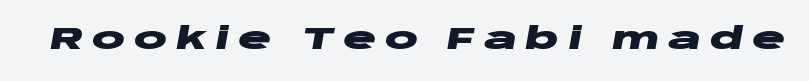
Q: Is the text bold? A: Yes.
Q: Is the text italic (slanted)? A: Yes, it leans right by about 10 degrees.
Q: Is the text underlined? A: No.
Q: Is the spacing between letters normal or unusually wide? A: Unusually wide.
Q: Width (condensed, normal, or wide)? A: Wide.
Q: Stroke contrast? A: Low.
Q: x-height? A: Large.
Q: Monospaced? A: No.
